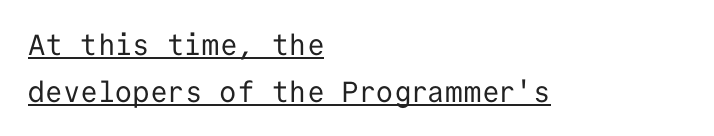
Q: Is the text bold? A: No.
Q: Is the text italic (slanted)? A: No, it is upright.
Q: Is the typeface a serif or a sans-serif typeface? A: Sans-serif.
Q: Is the text underlined? A: Yes.
Q: How is the paragraph aligned? A: Left-aligned.
Q: Is the spacing between letters normal or unusually wide? A: Normal.
Q: Is the spacing between lines tight, normal or loose? A: Normal.
Q: Width (condensed, normal, or wide)? A: Normal.
Q: Stroke contrast? A: Low.
Q: x-height? A: Medium.
Q: Monospaced? A: Yes.
